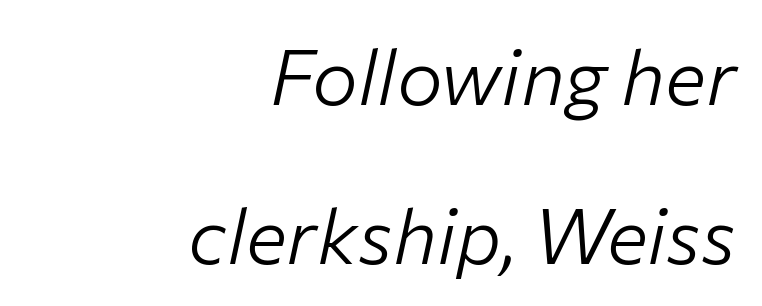
Q: Is the text bold? A: No.
Q: Is the text italic (slanted)? A: Yes, it leans right by about 12 degrees.
Q: Is the text underlined? A: No.
Q: How is the paragraph aligned? A: Right-aligned.
Q: Is the spacing between letters normal or unusually wide? A: Normal.
Q: Is the spacing between lines tight, normal or loose? A: Loose.
Q: Width (condensed, normal, or wide)? A: Normal.
Q: Stroke contrast? A: Low.
Q: x-height? A: Medium.
Q: Monospaced? A: No.
